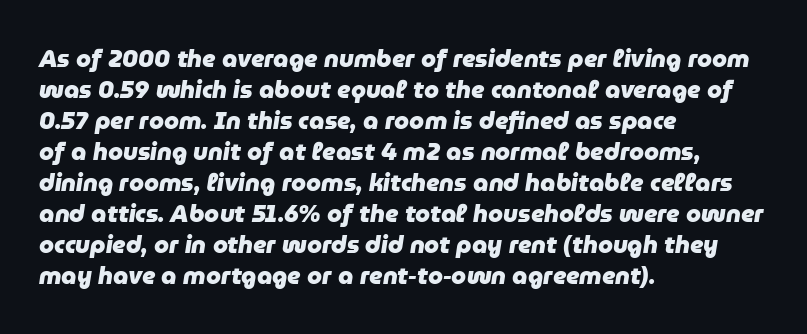
{"italic": "yes", "lean": "right", "slant_degrees": 9, "bold": "yes", "underline": "no", "align": "left", "line_spacing": "normal", "line_spacing_ratio": 1.29, "letter_spacing": "normal", "letter_spacing_em": 0.0, "glyph_px": 24}
